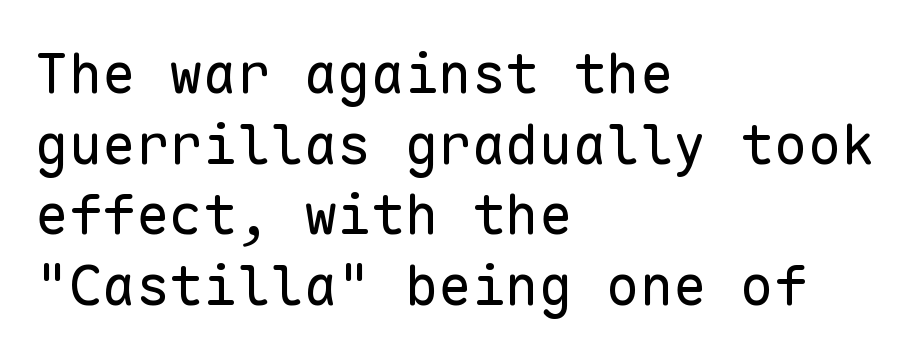
Heaviness? Minimal to ordinary, like unemphasized prose. Line beginnings align vertically; line endings do not. When letters stand straight like this, we call the style roman or upright. Fixed-width glyphs throughout — classic coding-font behaviour. The leading is moderate, giving the passage an even texture.
